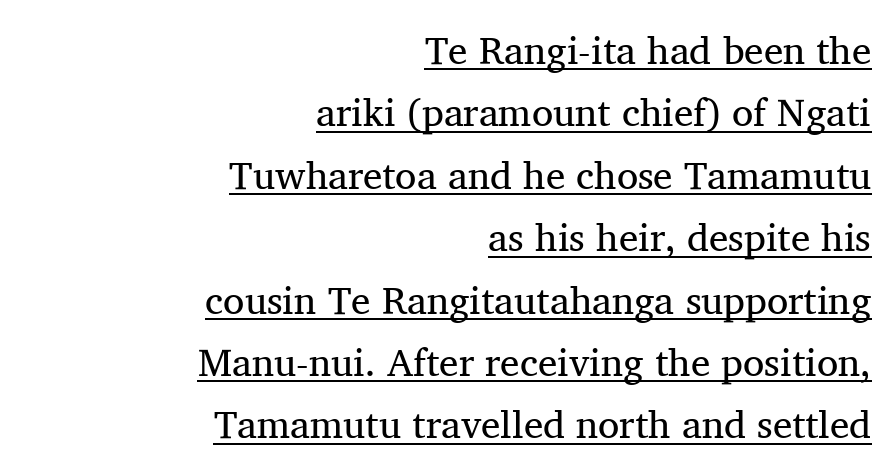
Q: Is the text bold? A: No.
Q: Is the text italic (slanted)? A: No, it is upright.
Q: Is the typeface a serif or a sans-serif typeface? A: Serif.
Q: Is the text underlined? A: Yes.
Q: How is the paragraph aligned? A: Right-aligned.
Q: Is the spacing between letters normal or unusually wide? A: Normal.
Q: Is the spacing between lines tight, normal or loose? A: Normal.
Q: Width (condensed, normal, or wide)? A: Normal.
Q: Stroke contrast? A: Medium.
Q: x-height? A: Medium.
Q: Monospaced? A: No.
